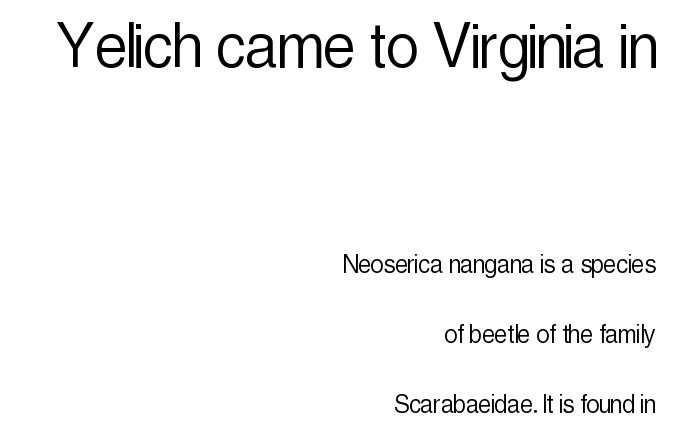
{"serif": "no", "italic": "no", "bold": "no", "weight": "light", "width": "condensed", "x_height": "medium", "monospaced": "no", "underline": "no", "align": "right", "line_spacing": "loose", "line_spacing_ratio": 2.42, "letter_spacing": "normal", "letter_spacing_em": 0.0, "larger_block": "first", "size_ratio": 2.48, "glyph_px": 72}
